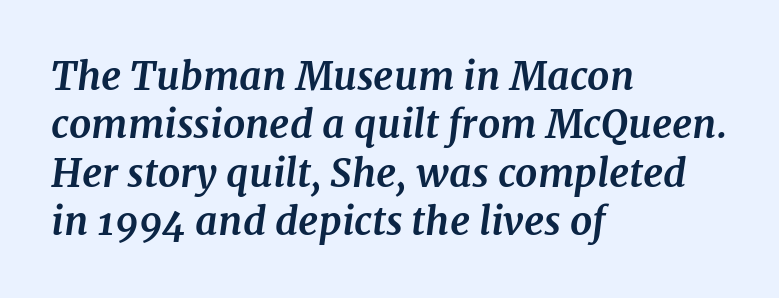
Observe the ordinary spacing: letters are neighbours, not strangers. The characters display serif detailing at their extremities. Weight: bold. The words here are not underlined. Does the lettering tilt? It does — this is italic. The typesetter chose a ragged-right arrangement here.
